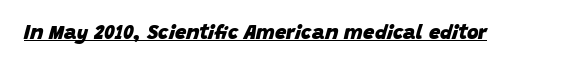
Q: Is the text bold? A: Yes.
Q: Is the text italic (slanted)? A: Yes, it leans right by about 15 degrees.
Q: Is the text underlined? A: Yes.
Q: Is the spacing between letters normal or unusually wide? A: Normal.
